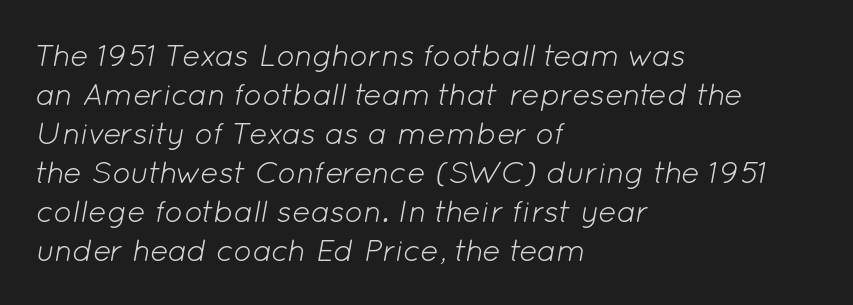
{"italic": "yes", "lean": "right", "slant_degrees": 12, "bold": "no", "weight": "light", "width": "normal", "stroke_contrast": "low", "x_height": "medium", "monospaced": "no", "underline": "no", "align": "left", "line_spacing": "normal", "line_spacing_ratio": 1.26, "letter_spacing": "normal", "letter_spacing_em": 0.0, "glyph_px": 31}
